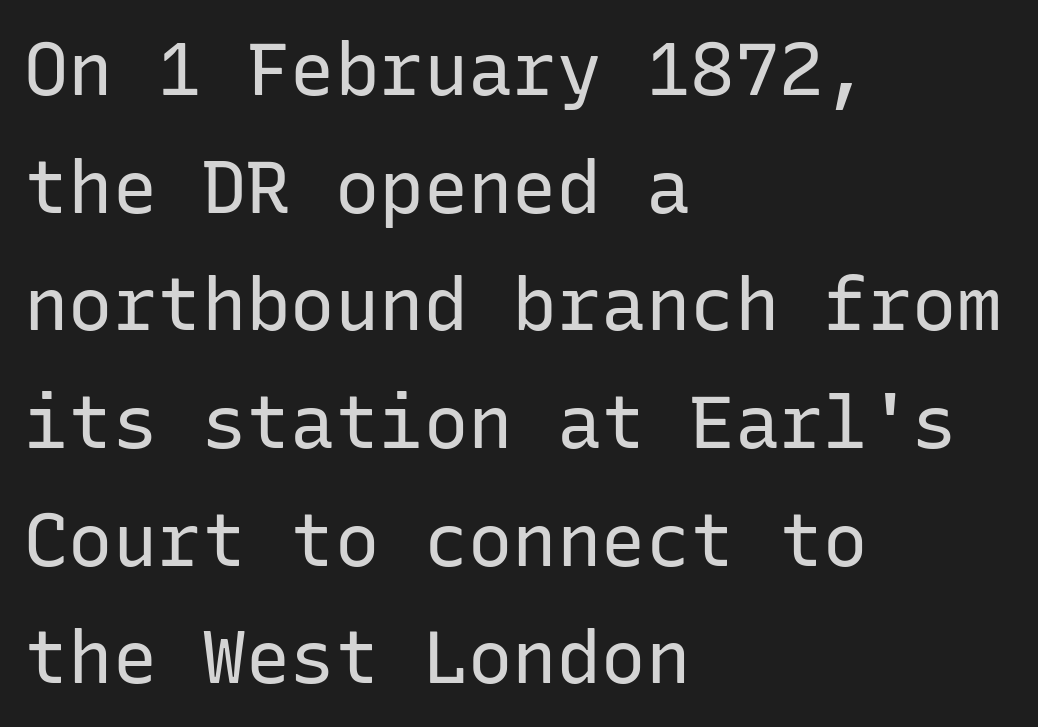
The image shows 74 px regular-weight sans-serif type, upright, monospaced; set left-aligned, normal line spacing (1.59x), normal letter spacing, not underlined; low stroke contrast and a medium x-height.
